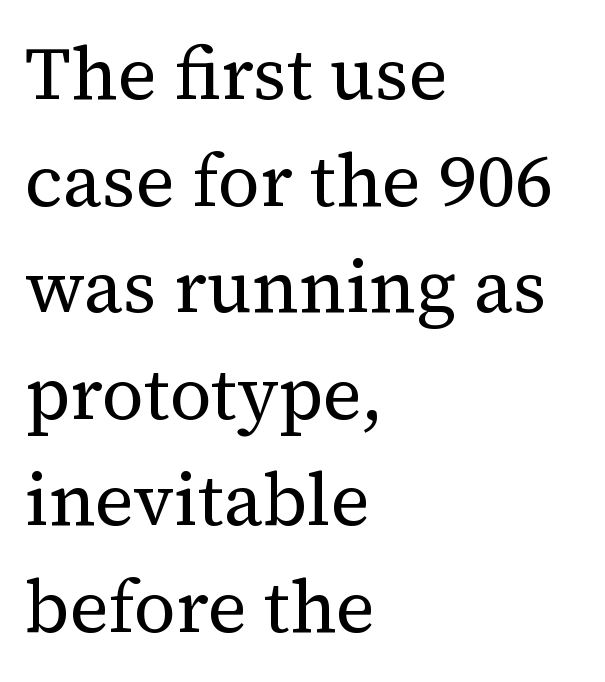
The weight tops out at a normal text grade. Reading down the column, the eye jumps a familiar distance to each next line. Italic? Not at all — the glyphs are vertical. The letters advance in unequal steps, a hallmark of proportional type. The paragraph shown leans on its left margin.
